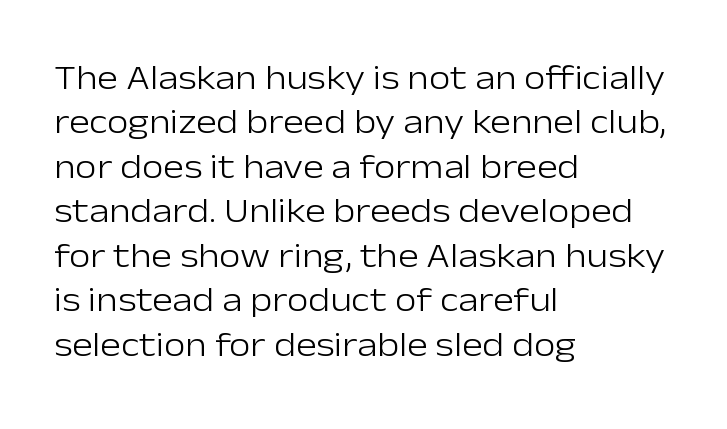
The image shows 35 px light sans-serif type, upright; set left-aligned, normal line spacing (1.27x), normal letter spacing, not underlined; low stroke contrast and a medium x-height.
